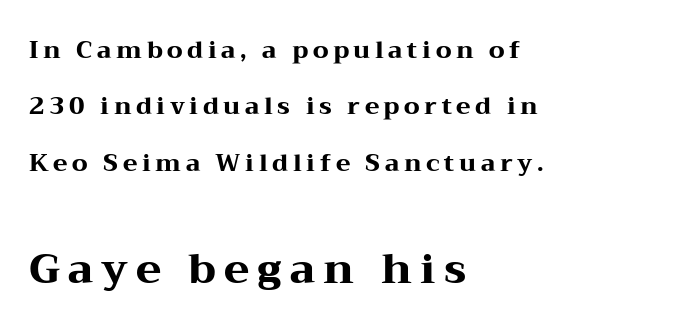
The image shows 42 px heavy, wide serif type, upright; set left-aligned, loose line spacing (2.35x), not underlined; the second (bottom) block is 1.75x larger; medium stroke contrast and a medium x-height.
